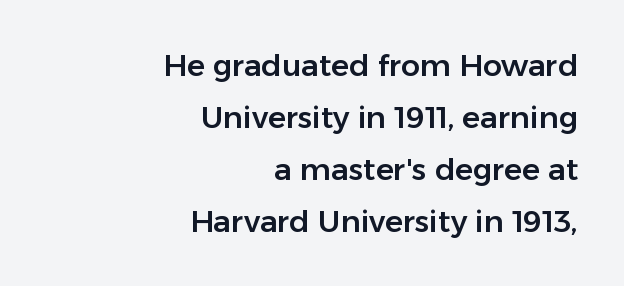
Q: Is the text italic (slanted)? A: No, it is upright.
Q: Is the typeface a serif or a sans-serif typeface? A: Sans-serif.
Q: Is the text underlined? A: No.
Q: How is the paragraph aligned? A: Right-aligned.
Q: Is the spacing between letters normal or unusually wide? A: Normal.
Q: Width (condensed, normal, or wide)? A: Normal.
Q: Stroke contrast? A: Low.
Q: x-height? A: Medium.
Q: Monospaced? A: No.
